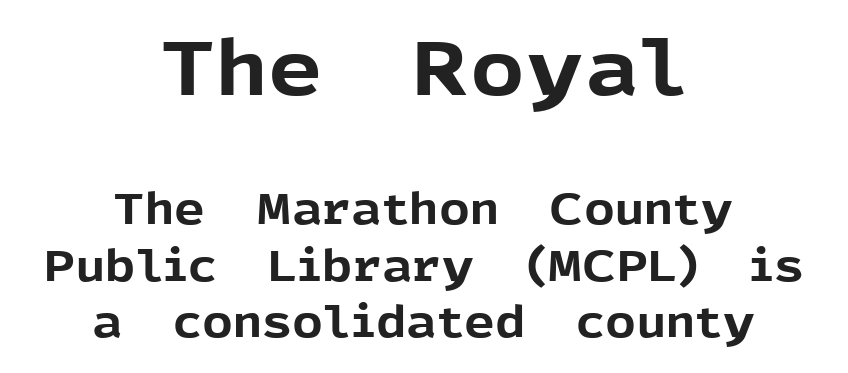
{"serif": "no", "italic": "no", "bold": "yes", "weight": "bold", "width": "normal", "x_height": "medium", "monospaced": "no", "underline": "no", "align": "center", "line_spacing": "normal", "line_spacing_ratio": 1.31, "letter_spacing": "normal", "letter_spacing_em": 0.0, "larger_block": "first", "size_ratio": 1.77, "glyph_px": 76}
